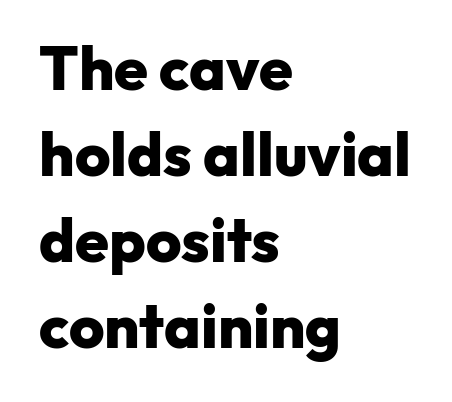
Q: Is the text bold? A: Yes.
Q: Is the text italic (slanted)? A: No, it is upright.
Q: Is the typeface a serif or a sans-serif typeface? A: Sans-serif.
Q: Is the text underlined? A: No.
Q: How is the paragraph aligned? A: Left-aligned.
Q: Is the spacing between letters normal or unusually wide? A: Normal.
Q: Is the spacing between lines tight, normal or loose? A: Normal.
Q: Width (condensed, normal, or wide)? A: Normal.
Q: Stroke contrast? A: Low.
Q: x-height? A: Medium.
Q: Monospaced? A: No.
